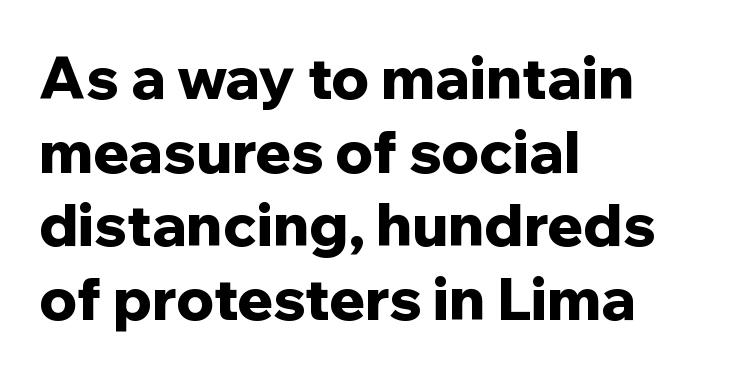
Q: Is the text bold? A: Yes.
Q: Is the text italic (slanted)? A: No, it is upright.
Q: Is the typeface a serif or a sans-serif typeface? A: Sans-serif.
Q: Is the text underlined? A: No.
Q: How is the paragraph aligned? A: Left-aligned.
Q: Is the spacing between letters normal or unusually wide? A: Normal.
Q: Is the spacing between lines tight, normal or loose? A: Normal.
Q: Width (condensed, normal, or wide)? A: Normal.
Q: Stroke contrast? A: Low.
Q: x-height? A: Medium.
Q: Monospaced? A: No.
